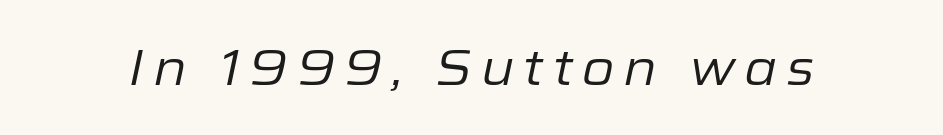
These glyphs show unthickened strokes, regular width or finer. Descenders hang freely into open space. This sample has the flowing, uneven cadence of proportional lettering. Slanted lettering throughout.
